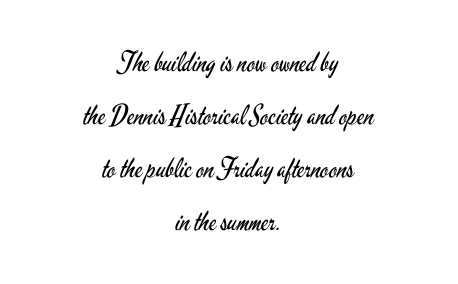
{"bold": "no", "underline": "no", "align": "center", "line_spacing": "loose", "line_spacing_ratio": 1.96, "letter_spacing": "normal", "letter_spacing_em": 0.0, "glyph_px": 27}
